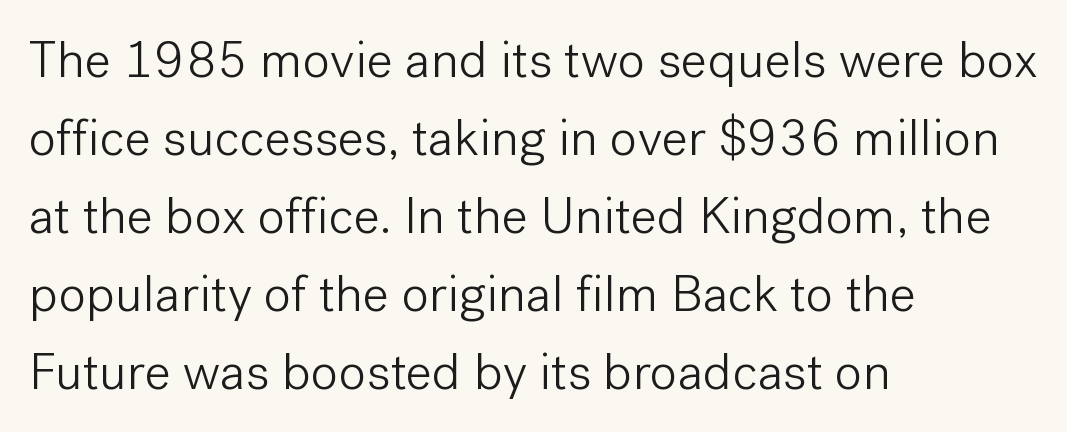
{"serif": "no", "italic": "no", "bold": "no", "weight": "light", "width": "normal", "stroke_contrast": "low", "x_height": "medium", "monospaced": "no", "underline": "no", "align": "left", "line_spacing": "normal", "line_spacing_ratio": 1.5, "letter_spacing": "normal", "letter_spacing_em": 0.0, "glyph_px": 52}
